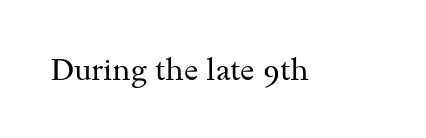
Q: Is the text bold? A: No.
Q: Is the text italic (slanted)? A: No, it is upright.
Q: Is the typeface a serif or a sans-serif typeface? A: Serif.
Q: Is the text underlined? A: No.
Q: Is the spacing between letters normal or unusually wide? A: Normal.
Q: Width (condensed, normal, or wide)? A: Wide.
Q: Stroke contrast? A: Medium.
Q: x-height? A: Small.
Q: Monospaced? A: No.
